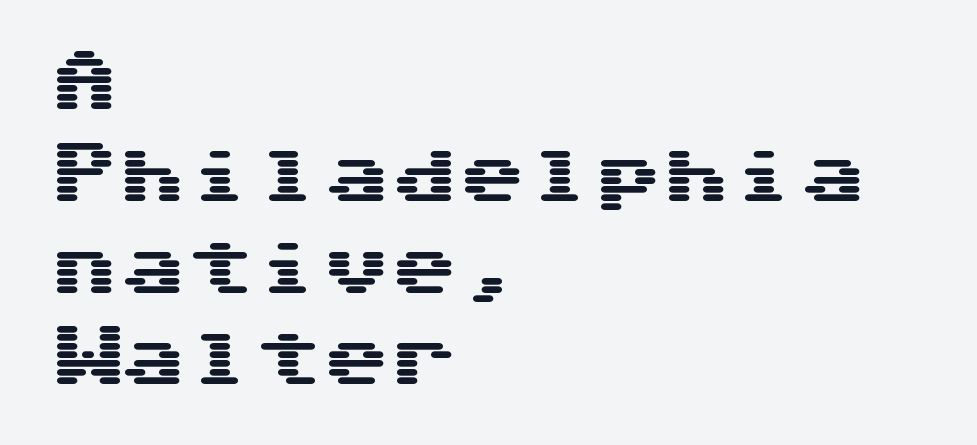
{"serif": "no", "italic": "no", "width": "wide", "stroke_contrast": "medium", "x_height": "medium", "underline": "no", "align": "left", "line_spacing": "normal", "line_spacing_ratio": 1.35, "letter_spacing": "normal", "letter_spacing_em": 0.0, "glyph_px": 68}
